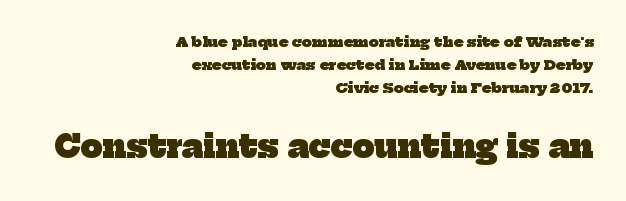
Note the varied advance widths — an 'i' is clearly narrower than an 'm'. Each word holds together tightly as a unit, with standard inter-letter gaps. These lines sit exactly where default settings would place them. Does the type have serifs? Yes, each stem ends in a small foot. Alignment: flush right. The strokes are fattened all the way to bold.
